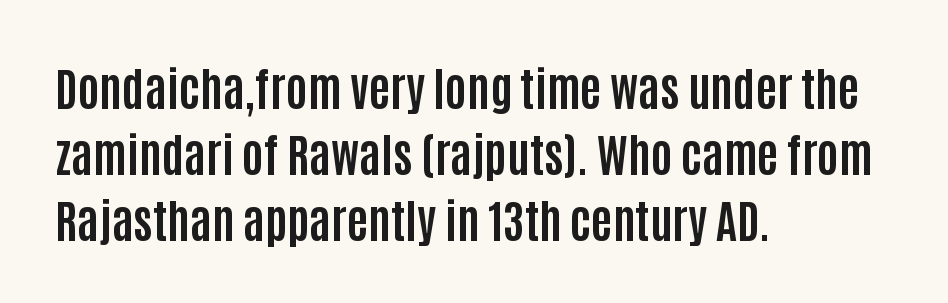
Q: Is the text bold? A: Yes.
Q: Is the text italic (slanted)? A: No, it is upright.
Q: Is the typeface a serif or a sans-serif typeface? A: Sans-serif.
Q: Is the text underlined? A: No.
Q: How is the paragraph aligned? A: Left-aligned.
Q: Is the spacing between letters normal or unusually wide? A: Normal.
Q: Is the spacing between lines tight, normal or loose? A: Normal.
Q: Width (condensed, normal, or wide)? A: Condensed.
Q: Stroke contrast? A: Low.
Q: x-height? A: Large.
Q: Monospaced? A: No.
